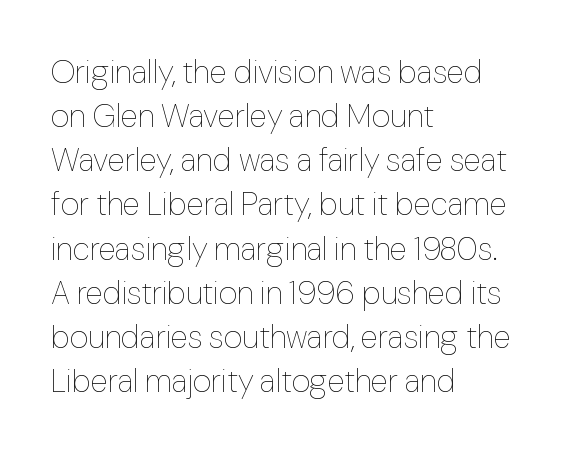
The lines in this sample share a left origin and differ only in where they stop. A roman cut, with each character standing at attention. A clean baseline with only descenders dipping below it. Spacing verdict: proportional, widths tailored to each character. Nothing unusual about the tracking: characters are spaced as the font intends.
